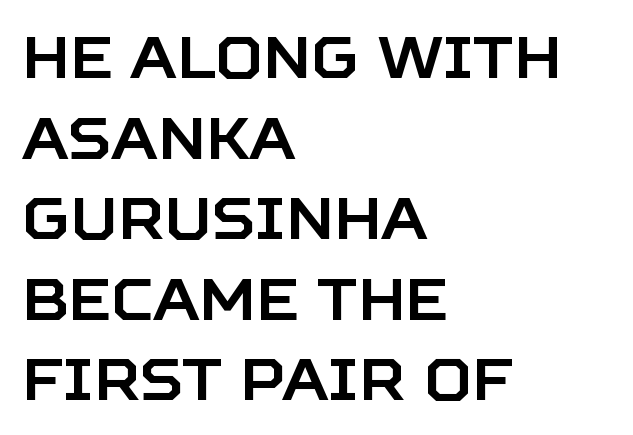
{"serif": "no", "italic": "no", "width": "normal", "stroke_contrast": "low", "x_height": "large", "monospaced": "no", "underline": "no", "align": "left", "line_spacing": "normal", "line_spacing_ratio": 1.39, "letter_spacing": "normal", "letter_spacing_em": 0.0, "glyph_px": 58}
